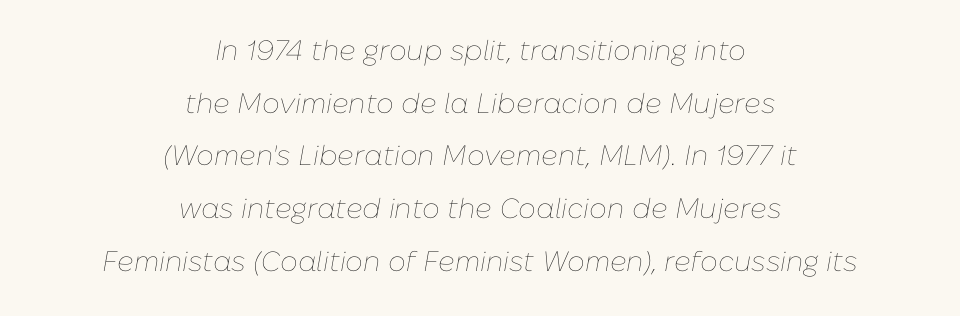
Layout note: lines centered. Is the letter spacing exaggerated? No — it looks like the ordinary default. The typography opts for an oblique posture over an upright one. Beneath every word, the page is bare.
